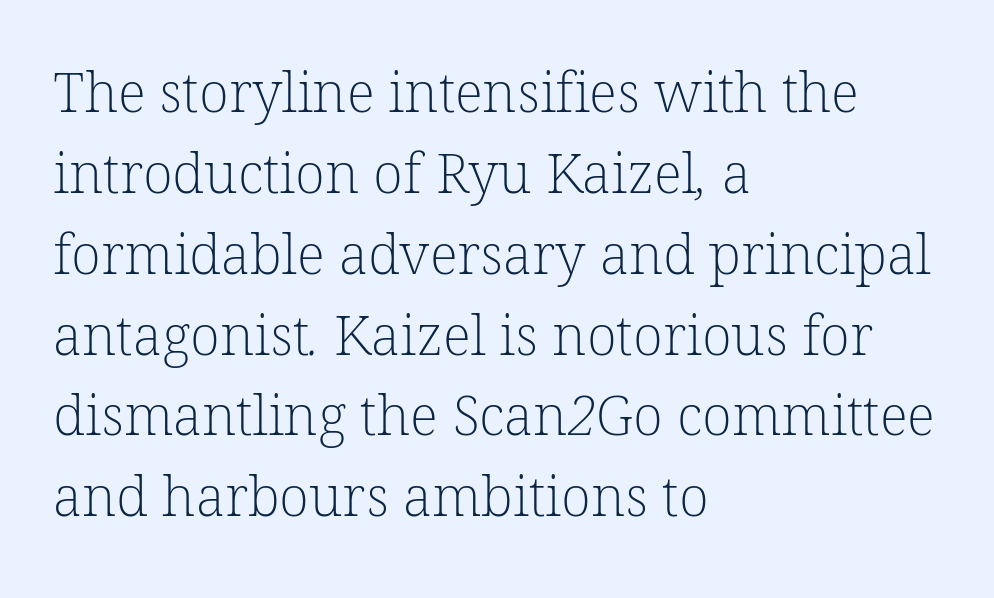
The image shows 55 px light serif type; set left-aligned, normal line spacing (1.47x), normal letter spacing, not underlined; low stroke contrast and a medium x-height.
